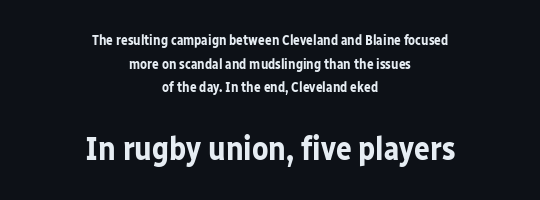
The more generous point size was reserved for the lower chunk. The passage shown has conventional tracking throughout. The lines are quadded center. Descenders hang freely into open space. Notice how descenders clear the ascenders below comfortably — that's standard leading. Every stem runs plumb, perpendicular to the baseline.
